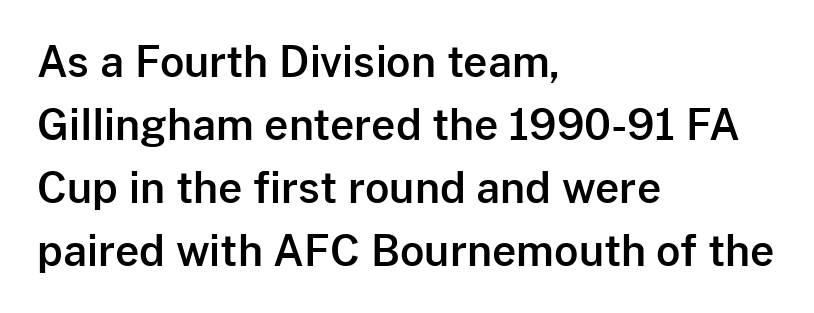
Do the characters align in a grid? No, the font is proportional. Letterform terminals end flat and unadorned throughout the passage. Tracking here is standard; glyphs follow each other at the usual distance. The glyphs are unaccompanied by any horizontal stroke below them.
